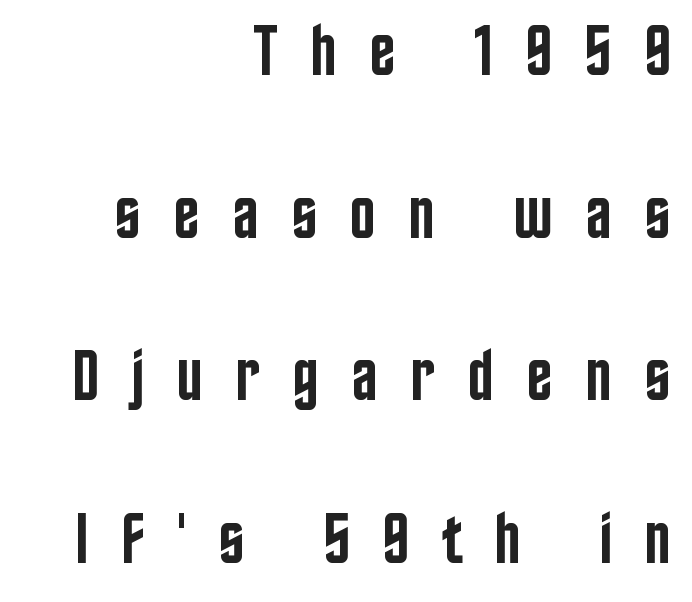
{"serif": "no", "italic": "no", "bold": "semi", "weight": "semibold", "width": "condensed", "stroke_contrast": "low", "x_height": "large", "monospaced": "no", "underline": "no", "align": "right", "line_spacing": "loose", "line_spacing_ratio": 2.29, "letter_spacing": "wide", "letter_spacing_em": 0.45, "glyph_px": 71}
